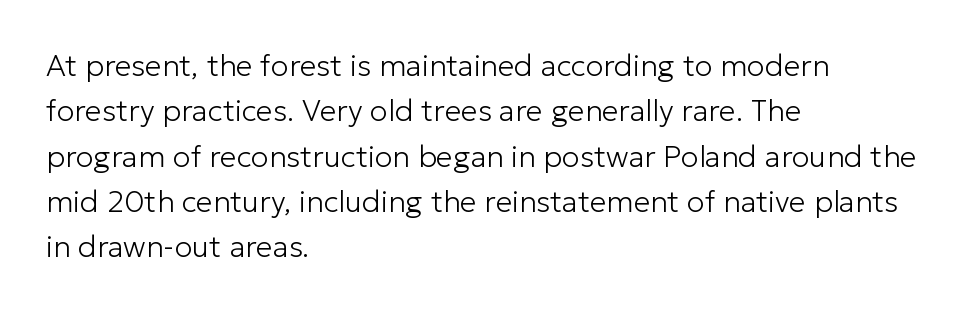
Q: Is the text bold? A: No.
Q: Is the text italic (slanted)? A: No, it is upright.
Q: Is the typeface a serif or a sans-serif typeface? A: Sans-serif.
Q: Is the text underlined? A: No.
Q: How is the paragraph aligned? A: Left-aligned.
Q: Is the spacing between letters normal or unusually wide? A: Normal.
Q: Is the spacing between lines tight, normal or loose? A: Normal.
Q: Width (condensed, normal, or wide)? A: Normal.
Q: Stroke contrast? A: Low.
Q: x-height? A: Medium.
Q: Monospaced? A: No.
